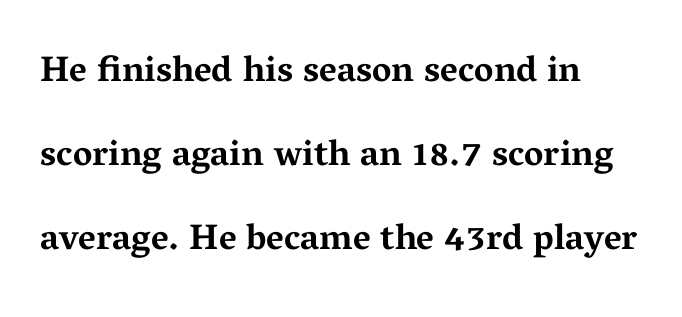
Q: Is the text bold? A: Yes.
Q: Is the text italic (slanted)? A: No, it is upright.
Q: Is the typeface a serif or a sans-serif typeface? A: Serif.
Q: Is the text underlined? A: No.
Q: How is the paragraph aligned? A: Left-aligned.
Q: Is the spacing between letters normal or unusually wide? A: Normal.
Q: Is the spacing between lines tight, normal or loose? A: Loose.
Q: Width (condensed, normal, or wide)? A: Wide.
Q: Stroke contrast? A: Medium.
Q: x-height? A: Medium.
Q: Monospaced? A: No.
